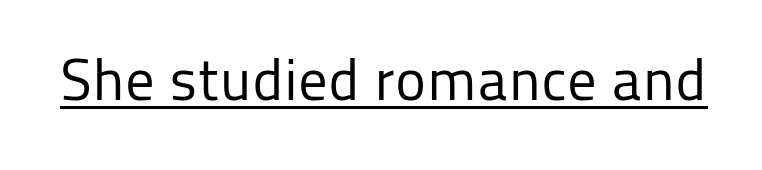
Proportional: the letters do not fall into vertical columns. Glyph-to-glyph distance matches everyday printed text. A quiet, ordinary-to-light weight characterises the typeface. The font's upright variant was chosen for this text. Grotesque or geometric, the face here clearly has no serifs.
